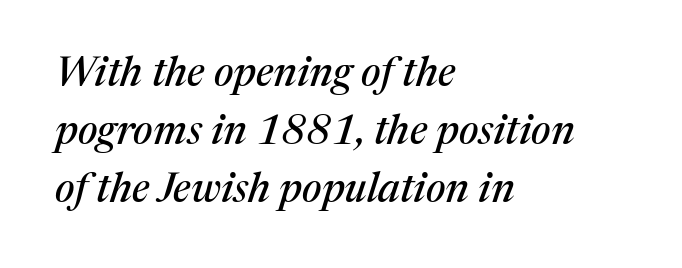
The gap between lines stays unmarked. The typeface chosen for these lines features serifs. It's the slanting kind of type. This block has exactly the height ordinary leading produces. Horizontally, the lines are justified to the leading edge only. The line texture is even and compact thanks to regular tracking.
